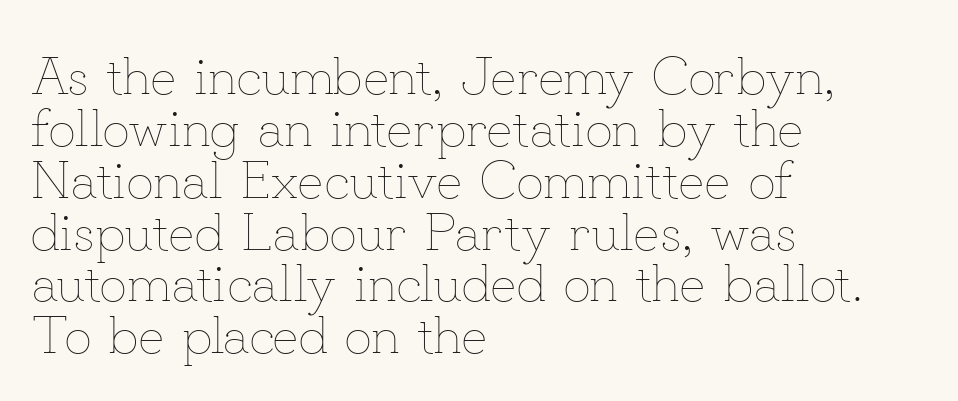
The image shows 54 px thin type, upright; set left-aligned, tight line spacing (0.96x), normal letter spacing, not underlined; low stroke contrast and a small x-height.
